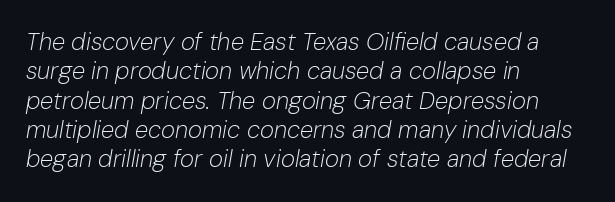
{"italic": "yes", "lean": "right", "slant_degrees": 10, "bold": "no", "underline": "no", "align": "left", "line_spacing_ratio": 1.22, "letter_spacing": "normal", "letter_spacing_em": 0.0, "glyph_px": 24}
